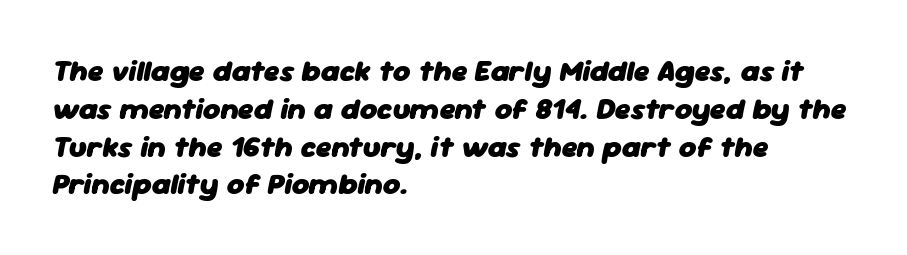
{"italic": "yes", "lean": "right", "slant_degrees": 11, "bold": "yes", "weight": "heavy", "width": "normal", "stroke_contrast": "low", "x_height": "medium", "monospaced": "no", "underline": "no", "align": "left", "line_spacing": "normal", "line_spacing_ratio": 1.26, "letter_spacing": "normal", "letter_spacing_em": 0.0, "glyph_px": 30}
